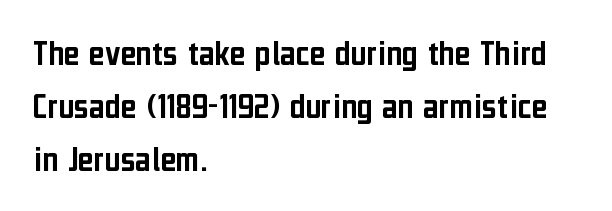
The image shows 38 px condensed sans-serif type, upright; set left-aligned, normal line spacing (1.39x), normal letter spacing, not underlined; low stroke contrast and a medium x-height.
